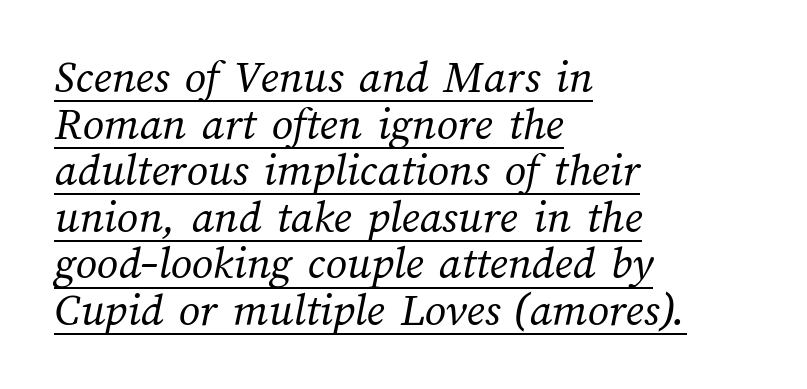
The letterforms sit at book weight or below. Each letter keeps its own natural width here, so spacing adapts to shape. Leading is clearly below the norm, producing a dense column. Leftover space on each line is placed entirely after the last word. Short note: letters normally spaced. Quick note: underline on.
